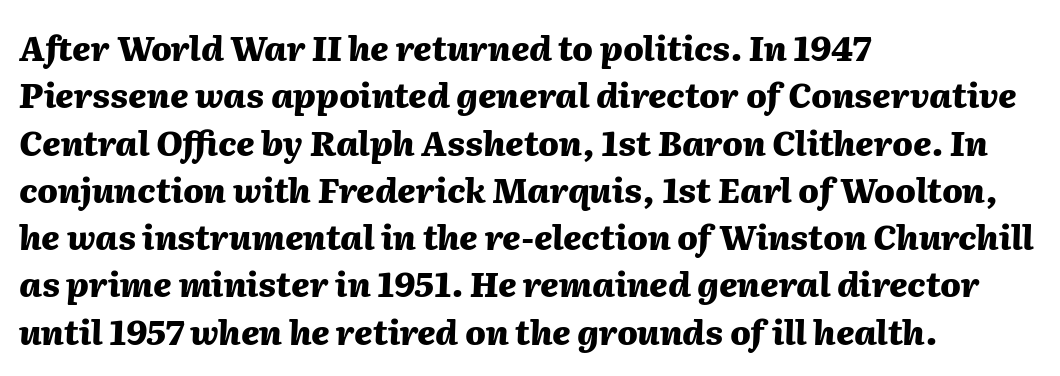
{"italic": "yes", "lean": "right", "slant_degrees": 2, "bold": "yes", "weight": "heavy", "width": "normal", "stroke_contrast": "medium", "x_height": "medium", "monospaced": "no", "underline": "no", "align": "left", "line_spacing": "normal", "line_spacing_ratio": 1.39, "letter_spacing": "normal", "letter_spacing_em": 0.0, "glyph_px": 34}
